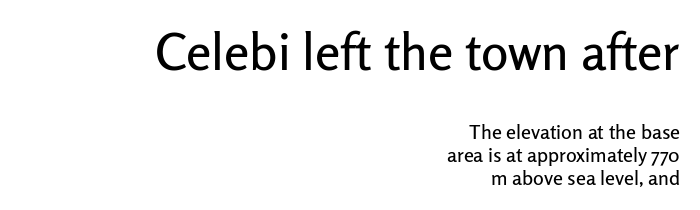
{"serif": "no", "italic": "no", "width": "normal", "stroke_contrast": "low", "x_height": "medium", "monospaced": "no", "underline": "no", "align": "right", "line_spacing": "tight", "line_spacing_ratio": 1.14, "letter_spacing": "normal", "letter_spacing_em": 0.0, "larger_block": "first", "size_ratio": 2.55, "glyph_px": 51}
